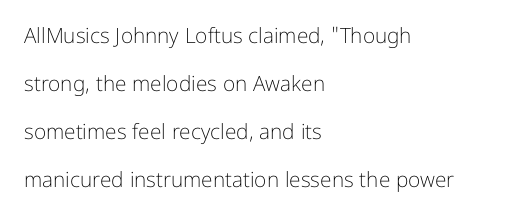
Q: Is the text bold? A: No.
Q: Is the text italic (slanted)? A: No, it is upright.
Q: Is the text underlined? A: No.
Q: How is the paragraph aligned? A: Left-aligned.
Q: Is the spacing between letters normal or unusually wide? A: Normal.
Q: Is the spacing between lines tight, normal or loose? A: Loose.
